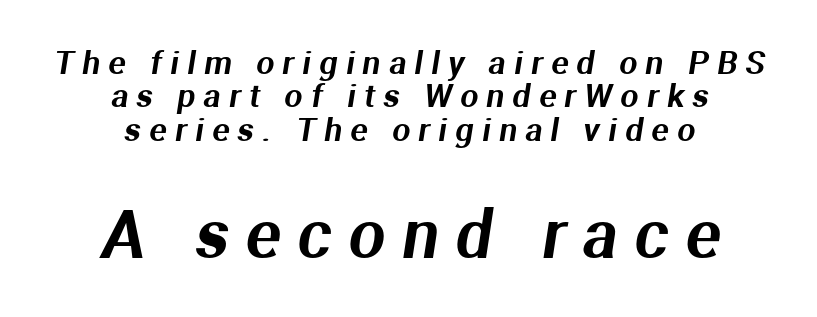
Here the designer chose a conventional face with non-uniform glyph widths. Unlike a traditional serif, this face leaves its strokes unadorned. Students, observe: this is what under-led, compact text looks like. Display-style spreading of the glyphs; the letterfit is very open.
